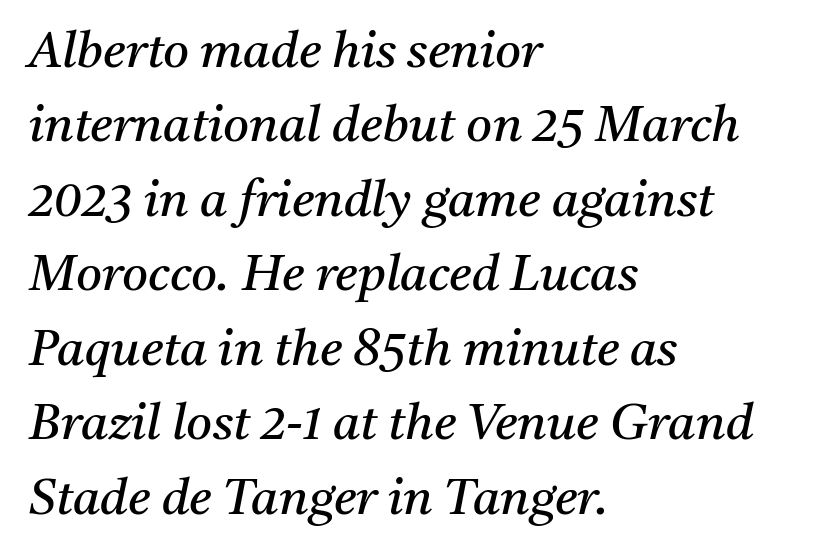
{"serif": "yes", "italic": "yes", "lean": "right", "slant_degrees": 11, "bold": "no", "weight": "regular", "width": "normal", "stroke_contrast": "medium", "x_height": "medium", "monospaced": "no", "underline": "no", "align": "left", "line_spacing": "normal", "line_spacing_ratio": 1.49, "letter_spacing": "normal", "letter_spacing_em": 0.0, "glyph_px": 50}
